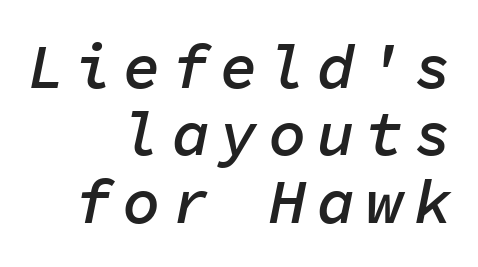
{"italic": "yes", "lean": "right", "slant_degrees": 11, "bold": "semi", "weight": "semibold", "width": "normal", "stroke_contrast": "low", "x_height": "medium", "monospaced": "yes", "underline": "no", "align": "right", "line_spacing": "tight", "line_spacing_ratio": 1.07, "glyph_px": 63}
